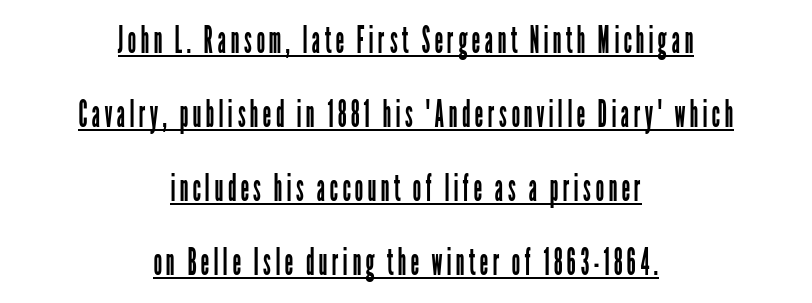
Q: Is the text bold? A: No.
Q: Is the text italic (slanted)? A: No, it is upright.
Q: Is the typeface a serif or a sans-serif typeface? A: Sans-serif.
Q: Is the text underlined? A: Yes.
Q: How is the paragraph aligned? A: Centered.
Q: Is the spacing between lines tight, normal or loose? A: Loose.
Q: Width (condensed, normal, or wide)? A: Condensed.
Q: Stroke contrast? A: Low.
Q: x-height? A: Medium.
Q: Monospaced? A: No.
